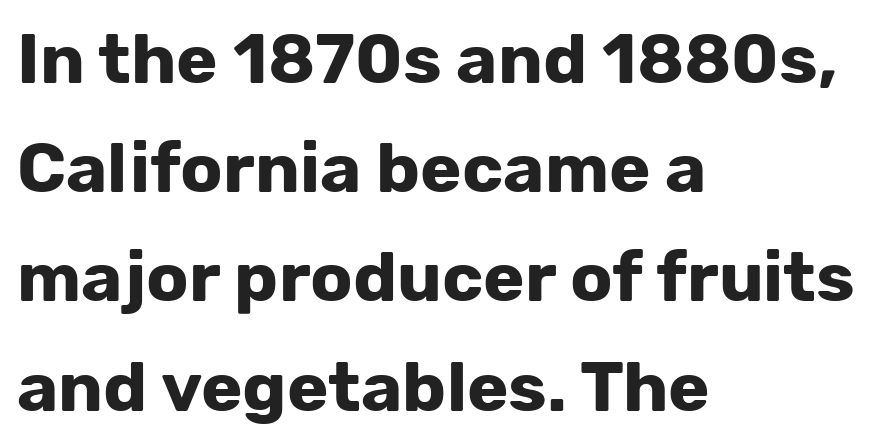
Each letter keeps its own natural width here, so spacing adapts to shape. Which margin do the lines hug? The left one — the right edge is uneven. Between one letter and the next there's only the usual sliver of space. Normally led — the rows are evenly, conventionally spaced. When letters stand straight like this, we call the style roman or upright. Nothing sits at the stroke ends, so this counts as sans-serif.
